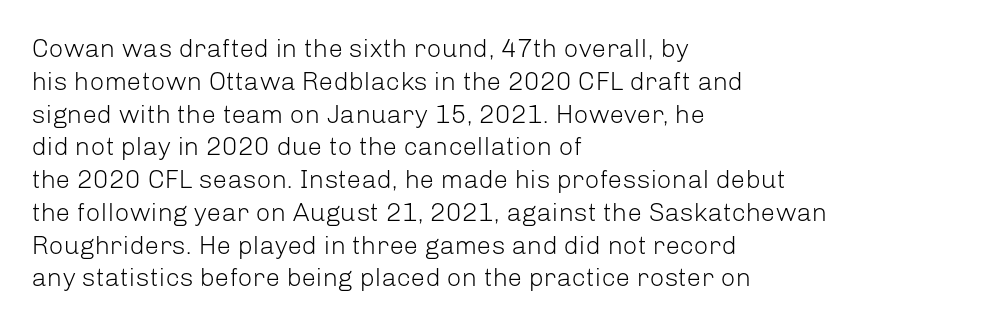
{"italic": "no", "bold": "no", "underline": "no", "align": "left", "line_spacing": "normal", "line_spacing_ratio": 1.26, "letter_spacing": "normal", "letter_spacing_em": 0.0, "glyph_px": 26}
